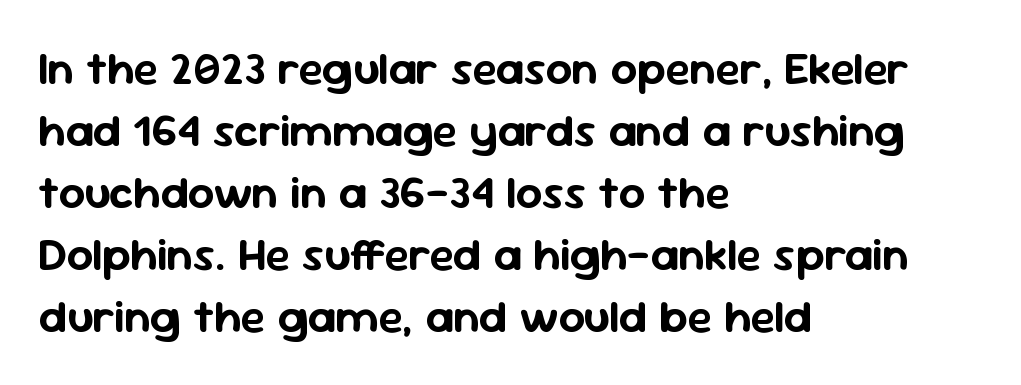
Q: Is the text italic (slanted)? A: No, it is upright.
Q: Is the typeface a serif or a sans-serif typeface? A: Sans-serif.
Q: Is the text underlined? A: No.
Q: How is the paragraph aligned? A: Left-aligned.
Q: Is the spacing between letters normal or unusually wide? A: Normal.
Q: Is the spacing between lines tight, normal or loose? A: Normal.
Q: Width (condensed, normal, or wide)? A: Normal.
Q: Stroke contrast? A: Low.
Q: x-height? A: Medium.
Q: Monospaced? A: No.
